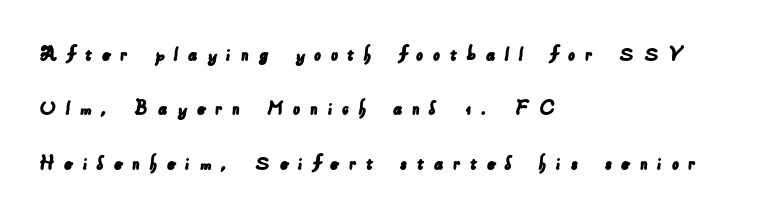
{"underline": "no", "align": "left", "line_spacing": "loose", "line_spacing_ratio": 2.47, "letter_spacing": "wide", "letter_spacing_em": 0.42, "glyph_px": 22}
